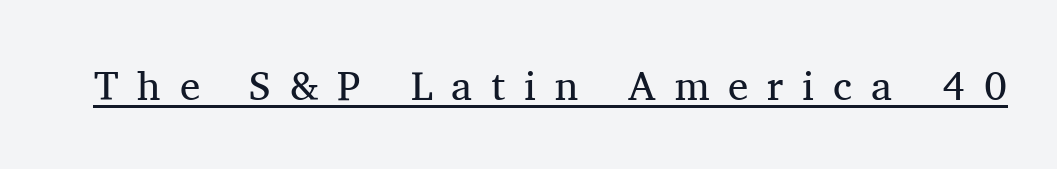
The image shows 41 px regular-weight serif type, upright; set unusually wide letter spacing (+0.46 em), underlined; medium stroke contrast and a medium x-height.
